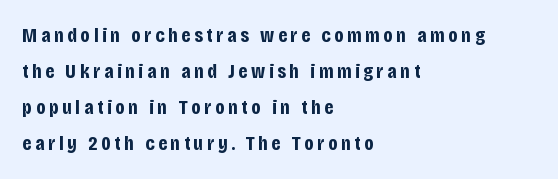
A classic flush-left, rag-right setting is used for this passage. Unmarked baselines from the first word to the last. Upright lettering throughout. As a designer I'd log this as weight 700, bold.
